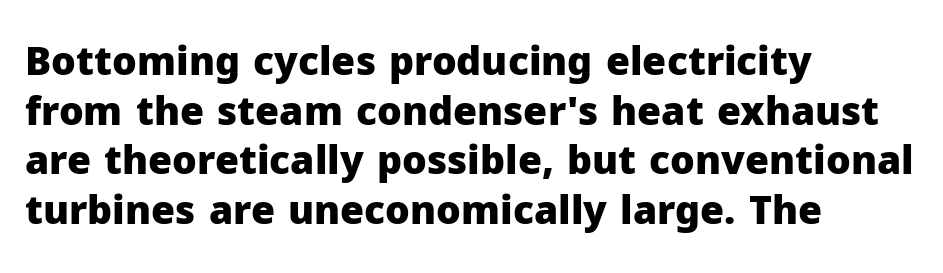
{"serif": "no", "italic": "no", "bold": "yes", "weight": "heavy", "width": "normal", "stroke_contrast": "low", "x_height": "medium", "monospaced": "no", "underline": "no", "align": "left", "line_spacing": "normal", "line_spacing_ratio": 1.27, "letter_spacing": "normal", "letter_spacing_em": 0.0, "glyph_px": 39}
